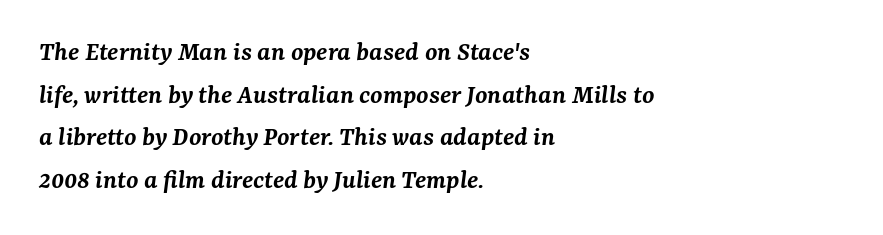
Regarding serifs, this sample has them. Characters follow at the spacing the type designer built in. Looks like regular typesetting: each glyph gets only the width it needs. The axis of the letterforms is tilted away from vertical. Is the block centered? No — it sits flush against the left margin. Notice how descenders clear the ascenders below comfortably — that's standard leading.
